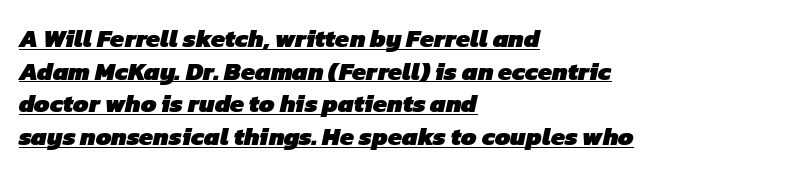
The font is running at its bold setting. Each line starts at the same left margin while the right side varies. Compared with typical body copy, the letter spacing here is the same. In designer terms, the underline attribute is active on this setting. A typesetter would call this leading conventional body-copy spacing.
